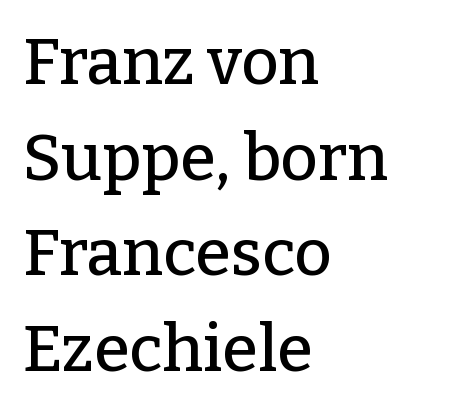
Do the letters lean? They stand straight. Letters rest on an invisible, unmarked baseline. Small tapered or slab feet sit at the stroke ends, so this counts as serif. One-word summary of the alignment: left.
